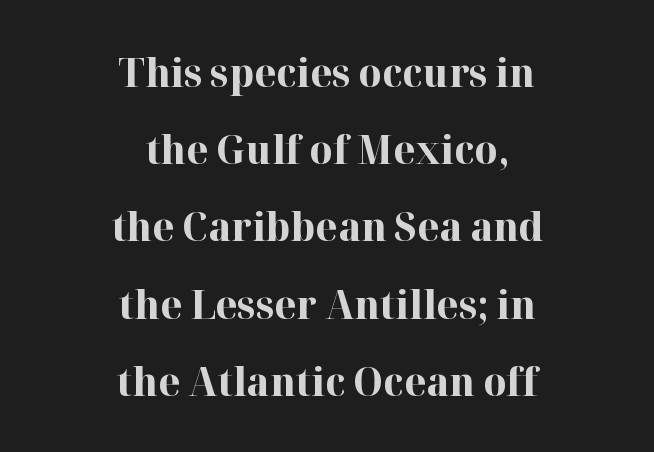
Q: Is the text bold? A: Yes.
Q: Is the text italic (slanted)? A: No, it is upright.
Q: Is the typeface a serif or a sans-serif typeface? A: Serif.
Q: Is the text underlined? A: No.
Q: How is the paragraph aligned? A: Centered.
Q: Is the spacing between letters normal or unusually wide? A: Normal.
Q: Is the spacing between lines tight, normal or loose? A: Loose.
Q: Width (condensed, normal, or wide)? A: Normal.
Q: Stroke contrast? A: High.
Q: x-height? A: Medium.
Q: Monospaced? A: No.
